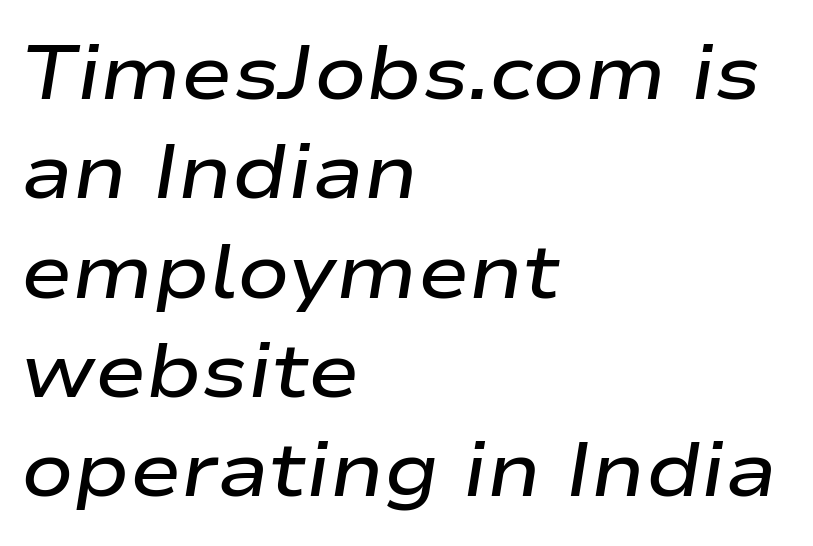
Strokes here are thickened, but only to semibold level. The specimen reads as italic at a glance. Words float on clear page, feet unadorned. The passage shown has conventional tracking throughout.
